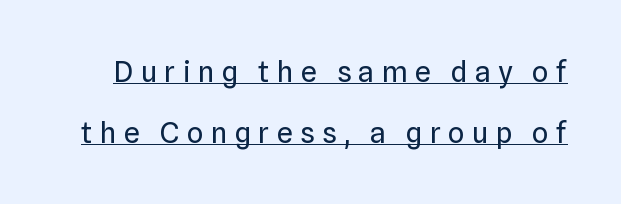
Q: Is the text bold? A: No.
Q: Is the text italic (slanted)? A: No, it is upright.
Q: Is the typeface a serif or a sans-serif typeface? A: Sans-serif.
Q: Is the text underlined? A: Yes.
Q: Is the spacing between letters normal or unusually wide? A: Unusually wide.
Q: Is the spacing between lines tight, normal or loose? A: Loose.
Q: Width (condensed, normal, or wide)? A: Normal.
Q: Stroke contrast? A: Low.
Q: x-height? A: Medium.
Q: Monospaced? A: No.
